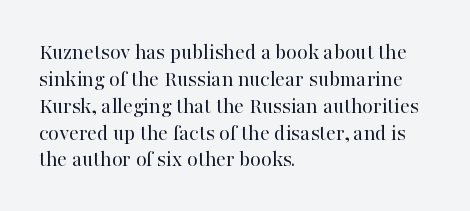
The image shows 22 px text type, upright; set left-aligned, line spacing 1.22x, normal letter spacing, not underlined.
